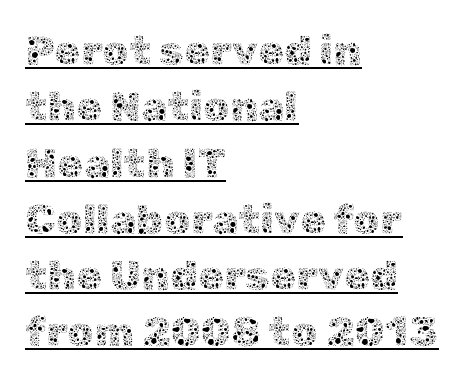
The image shows 42 px thin type, upright; set left-aligned, normal line spacing (1.34x), normal letter spacing, underlined; a medium x-height.
